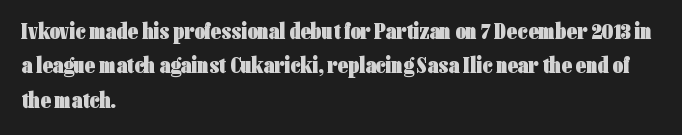
Q: Is the text bold? A: Yes.
Q: Is the text italic (slanted)? A: No, it is upright.
Q: Is the text underlined? A: No.
Q: How is the paragraph aligned? A: Left-aligned.
Q: Is the spacing between letters normal or unusually wide? A: Normal.
Q: Is the spacing between lines tight, normal or loose? A: Normal.
